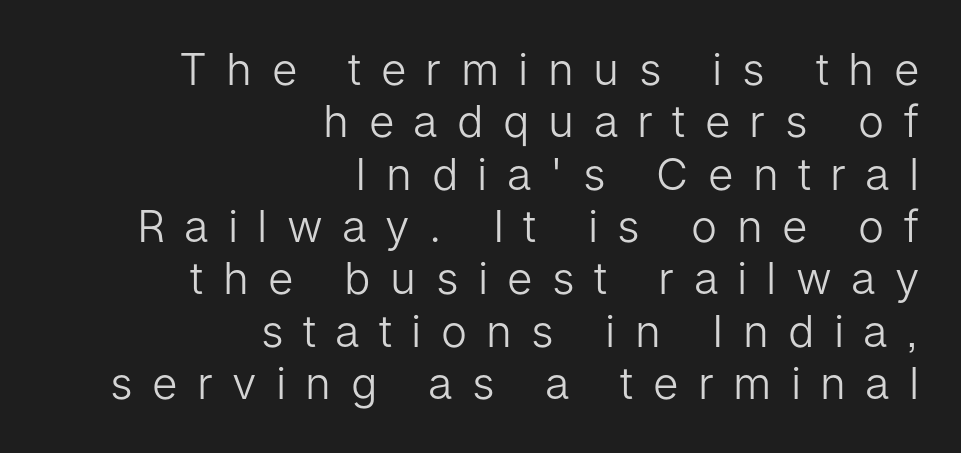
This is the regular roman posture of the typeface. The passage shown is typed in a proportional face where columns would drift. Stems here are at most as thick as an everyday book face. The lines in this sample share a right terminus and differ only in where they begin.
